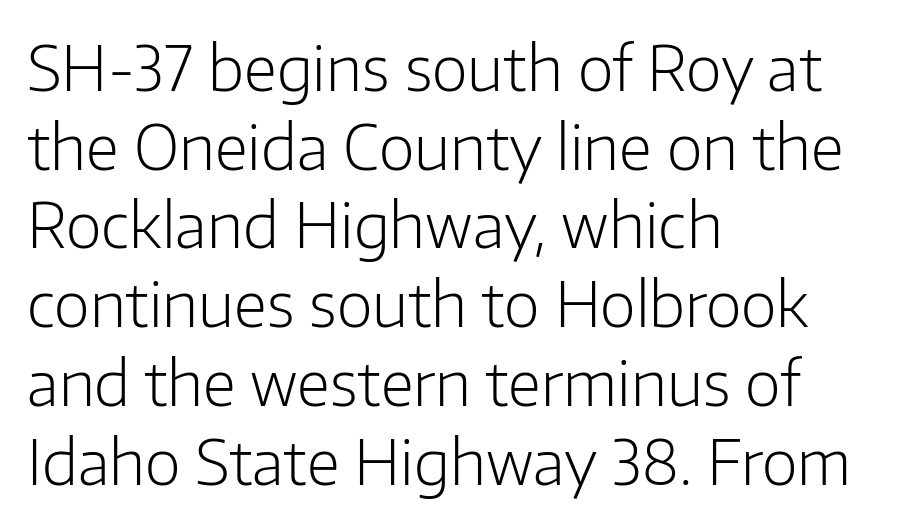
Interline gaps are of average width in this sample. The letters carry no serifs — their stems end cleanly without finishing strokes. The rendering uses natural spacing where letterforms have individual widths. Any mark beneath the type? The region is blank. In terms of posture, this sample is upright.
